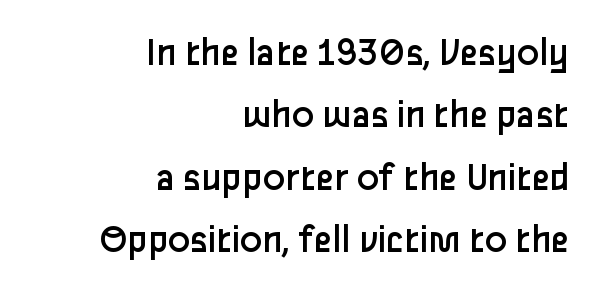
The image shows 41 px regular-weight sans-serif type, upright; set right-aligned, normal line spacing (1.52x), normal letter spacing, not underlined; low stroke contrast and a medium x-height.
